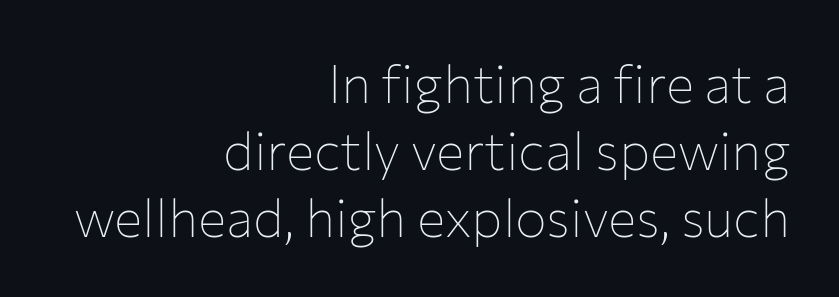
The image shows 53 px thin sans-serif type, upright; set right-aligned, normal line spacing (1.26x), normal letter spacing, not underlined; low stroke contrast and a medium x-height.
